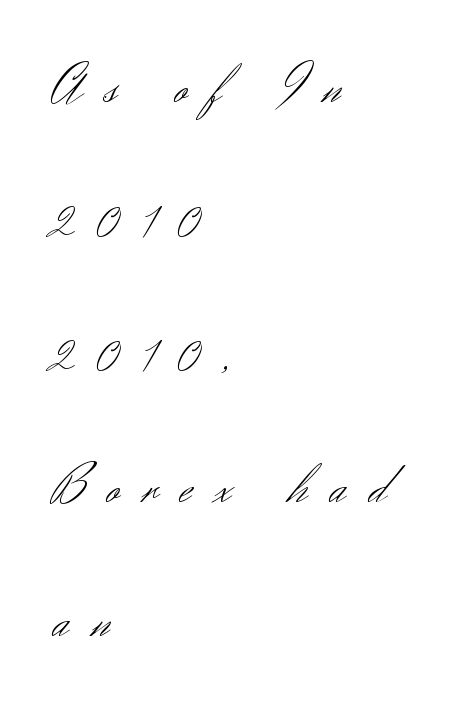
Where is the straight margin? On the left. Each new line begins a long way beneath the previous one. These lines are rendered in a variable-pitch font. On a weight scale, this lands at 450 or below. This rendering features lettering with no underline. In terms of letterform style, serifs are entirely absent.
